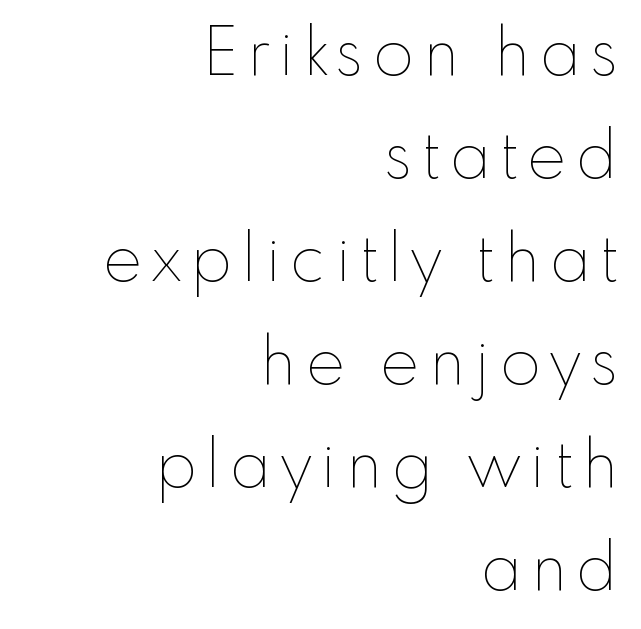
Q: Is the text bold? A: No.
Q: Is the text italic (slanted)? A: No, it is upright.
Q: Is the text underlined? A: No.
Q: How is the paragraph aligned? A: Right-aligned.
Q: Is the spacing between lines tight, normal or loose? A: Normal.
Q: Width (condensed, normal, or wide)? A: Normal.
Q: Stroke contrast? A: Low.
Q: x-height? A: Small.
Q: Monospaced? A: No.
